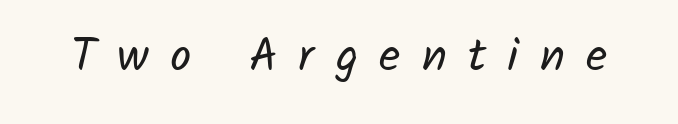
{"serif": "no", "bold": "no", "weight": "regular", "width": "normal", "stroke_contrast": "low", "x_height": "medium", "monospaced": "no", "underline": "no", "letter_spacing": "wide", "letter_spacing_em": 0.45, "glyph_px": 47}
